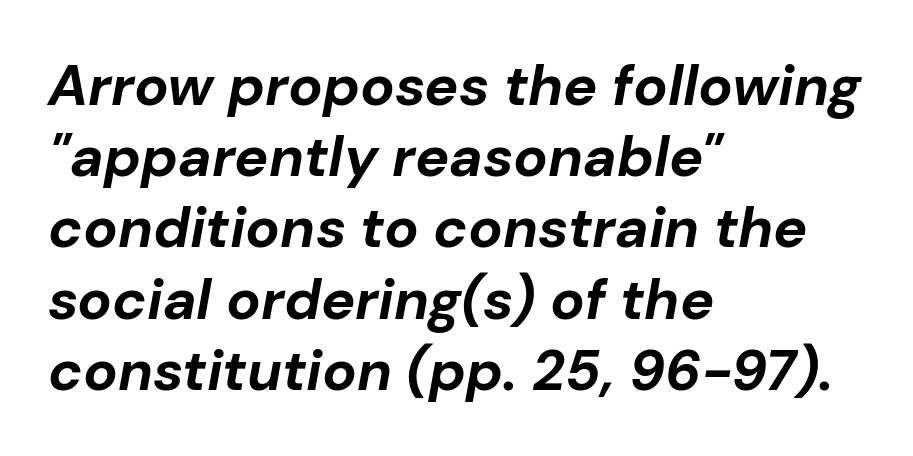
Q: Is the text bold? A: Yes.
Q: Is the text italic (slanted)? A: Yes, it leans right by about 10 degrees.
Q: Is the text underlined? A: No.
Q: How is the paragraph aligned? A: Left-aligned.
Q: Is the spacing between letters normal or unusually wide? A: Normal.
Q: Is the spacing between lines tight, normal or loose? A: Normal.
Q: Width (condensed, normal, or wide)? A: Normal.
Q: Stroke contrast? A: Low.
Q: x-height? A: Medium.
Q: Monospaced? A: No.
